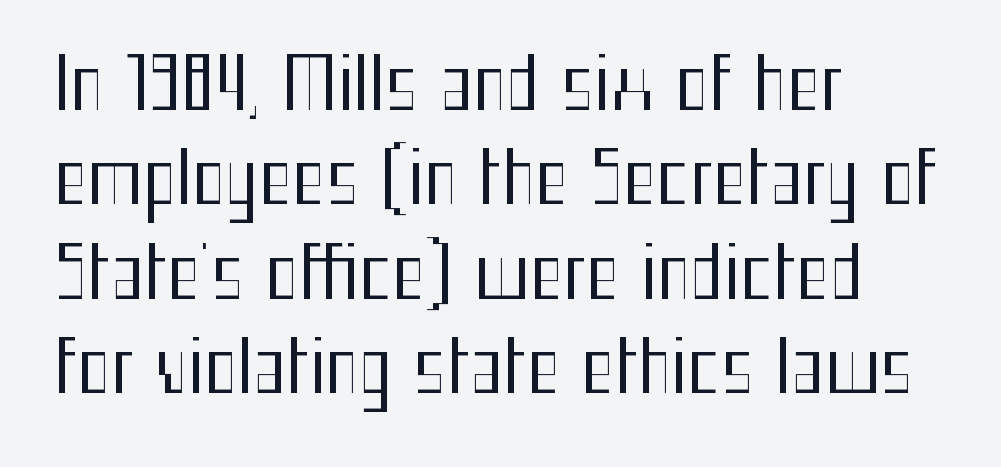
The image shows 71 px regular-weight, condensed sans-serif type, upright; set left-aligned, normal line spacing (1.33x), normal letter spacing, not underlined; medium stroke contrast and a medium x-height.
